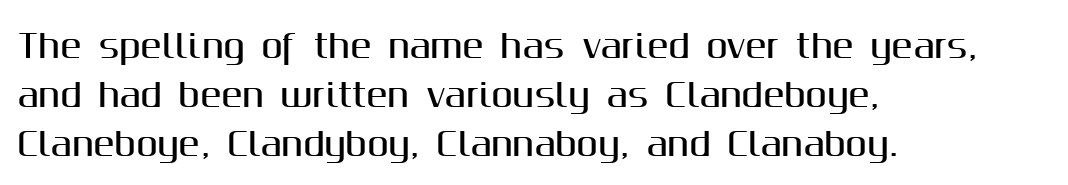
Ordinary non-slanted type is in use. Observe the absence of serifs on each vertical stroke in this sample. Looks like regular typesetting: each glyph gets only the width it needs. Each line starts at the same left margin while the right side varies.
